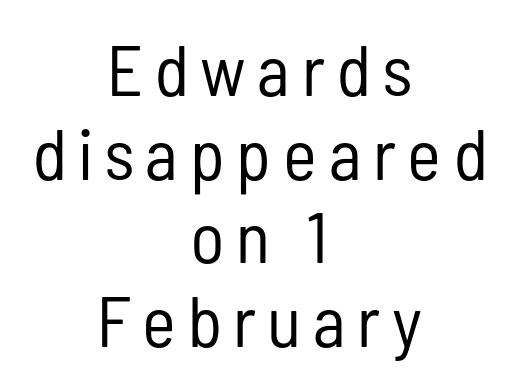
Q: Is the text bold? A: No.
Q: Is the text italic (slanted)? A: No, it is upright.
Q: Is the typeface a serif or a sans-serif typeface? A: Sans-serif.
Q: Is the text underlined? A: No.
Q: How is the paragraph aligned? A: Centered.
Q: Width (condensed, normal, or wide)? A: Condensed.
Q: Stroke contrast? A: Low.
Q: x-height? A: Medium.
Q: Monospaced? A: No.
